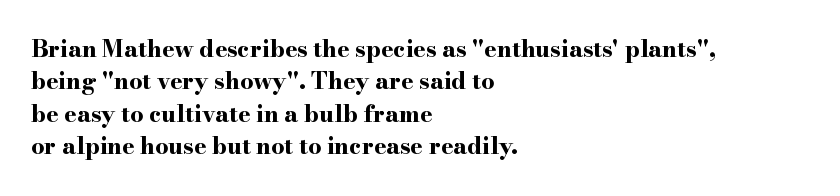
The image shows 23 px bold type, upright; set left-aligned, normal line spacing (1.41x), normal letter spacing, not underlined.
